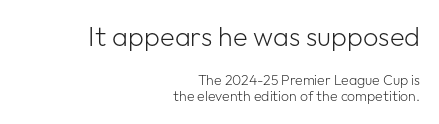
The image shows 27 px text type, upright; set right-aligned, tight line spacing (1.12x), normal letter spacing, not underlined; the first (top) block is 1.93x larger.
